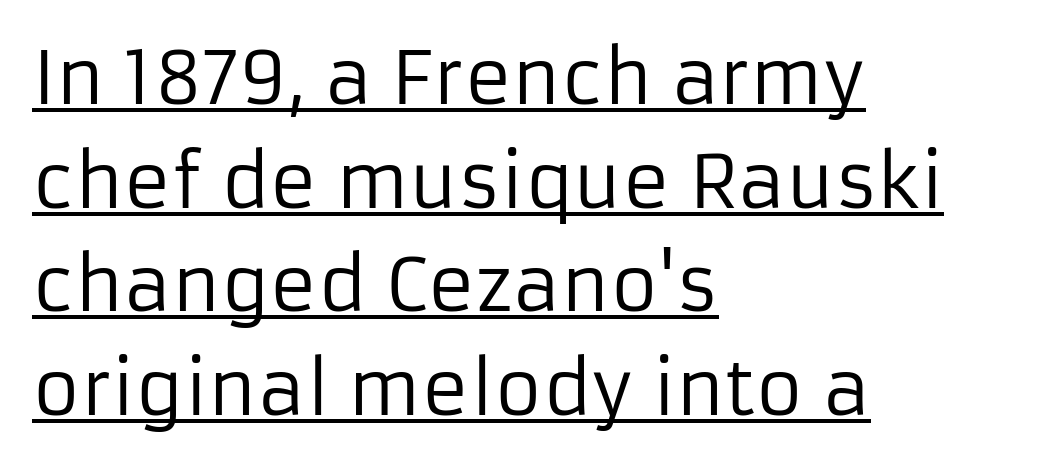
{"serif": "no", "italic": "no", "bold": "no", "weight": "regular", "width": "normal", "stroke_contrast": "low", "x_height": "medium", "monospaced": "no", "underline": "yes", "align": "left", "line_spacing": "normal", "line_spacing_ratio": 1.42, "letter_spacing": "normal", "letter_spacing_em": 0.0, "glyph_px": 73}
